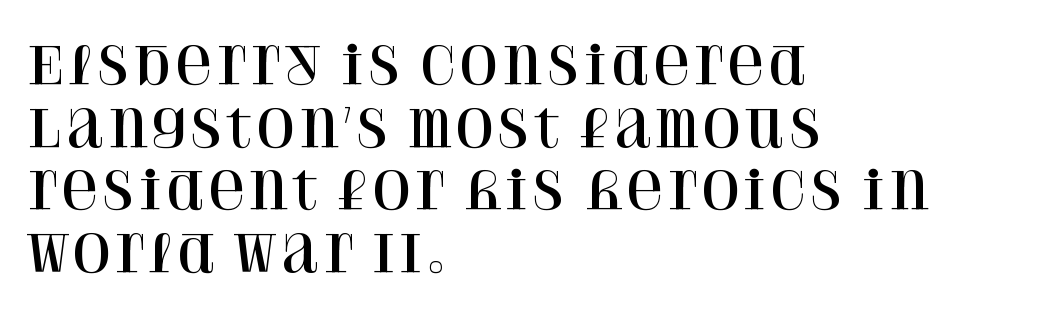
The image shows 51 px serif type, upright; set left-aligned, line spacing 1.23x, normal letter spacing, not underlined; high stroke contrast and a large x-height.
